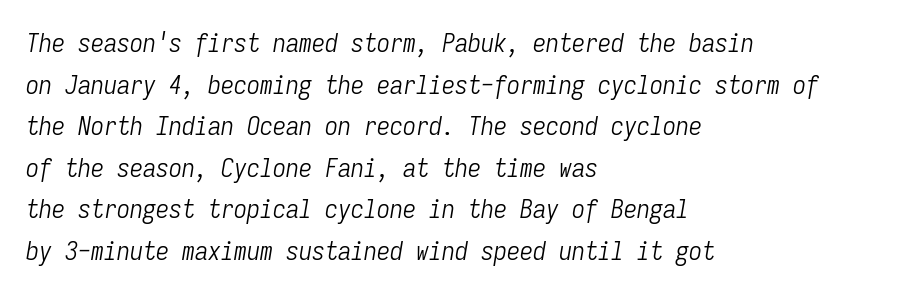
Slant detected: the letters are inclined. The designer left line spacing at the default. Default kerning and tracking; the words read as compact shapes. The setting favours the left margin, as ordinary paragraphs usually do.
